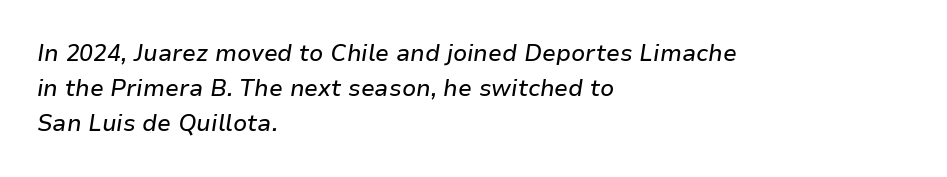
{"italic": "yes", "lean": "right", "slant_degrees": 9, "underline": "no", "align": "left", "line_spacing": "normal", "line_spacing_ratio": 1.52, "letter_spacing": "normal", "letter_spacing_em": 0.0, "glyph_px": 23}
